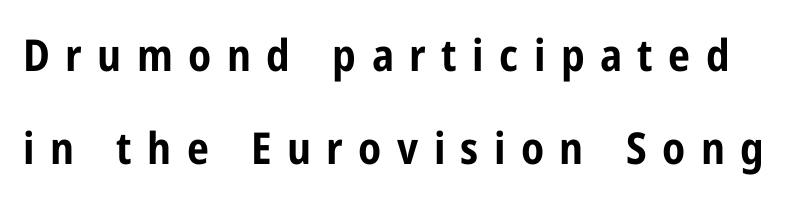
The image shows 44 px bold, condensed sans-serif type, upright; set loose line spacing (2.12x), unusually wide letter spacing (+0.35 em), not underlined; low stroke contrast and a medium x-height.
